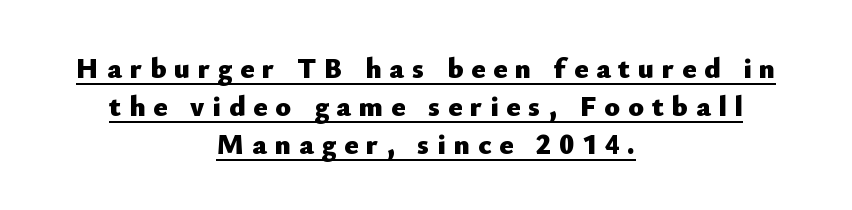
Q: Is the text bold? A: Yes.
Q: Is the text italic (slanted)? A: No, it is upright.
Q: Is the typeface a serif or a sans-serif typeface? A: Sans-serif.
Q: Is the text underlined? A: Yes.
Q: How is the paragraph aligned? A: Centered.
Q: Is the spacing between letters normal or unusually wide? A: Unusually wide.
Q: Is the spacing between lines tight, normal or loose? A: Normal.
Q: Width (condensed, normal, or wide)? A: Normal.
Q: Stroke contrast? A: Low.
Q: x-height? A: Small.
Q: Monospaced? A: No.
